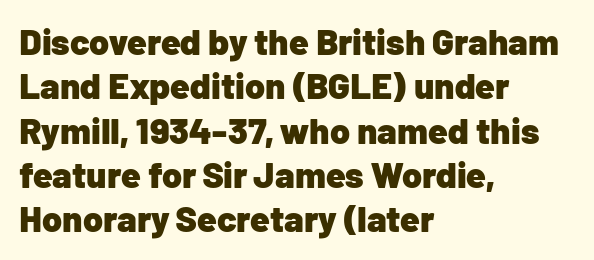
Q: Is the text bold? A: Yes.
Q: Is the text italic (slanted)? A: No, it is upright.
Q: Is the typeface a serif or a sans-serif typeface? A: Sans-serif.
Q: Is the text underlined? A: No.
Q: How is the paragraph aligned? A: Left-aligned.
Q: Is the spacing between letters normal or unusually wide? A: Normal.
Q: Width (condensed, normal, or wide)? A: Normal.
Q: Stroke contrast? A: Low.
Q: x-height? A: Medium.
Q: Monospaced? A: No.
